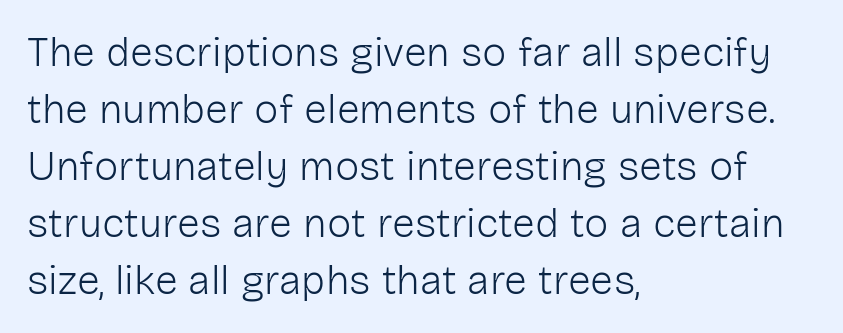
Caption: multi-line text, flush left, ragged right. The rendering shows plain stroke endings on the letterforms — a sans-serif design. Think standard paragraph weight, or any step lighter than that. Regular leading. The rendering keeps characters at their native spacing.
